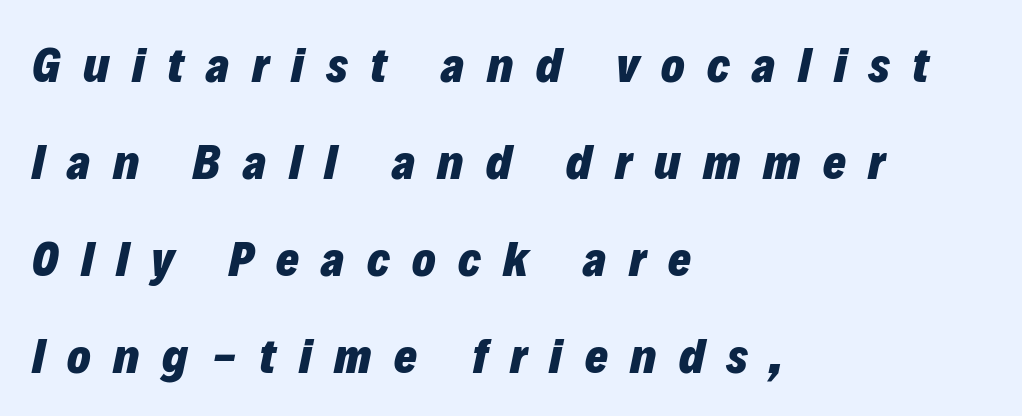
{"italic": "yes", "lean": "right", "slant_degrees": 12, "bold": "yes", "weight": "heavy", "width": "normal", "stroke_contrast": "low", "x_height": "medium", "monospaced": "no", "underline": "no", "align": "left", "line_spacing": "loose", "line_spacing_ratio": 1.98, "letter_spacing": "wide", "letter_spacing_em": 0.46, "glyph_px": 49}
